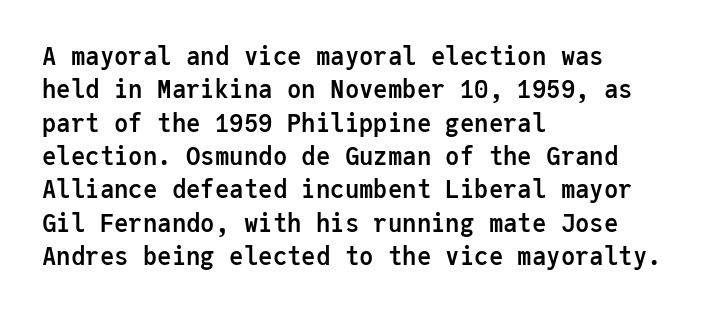
Q: Is the text bold? A: Yes.
Q: Is the text italic (slanted)? A: No, it is upright.
Q: Is the text underlined? A: No.
Q: How is the paragraph aligned? A: Left-aligned.
Q: Is the spacing between letters normal or unusually wide? A: Normal.
Q: Is the spacing between lines tight, normal or loose? A: Normal.
